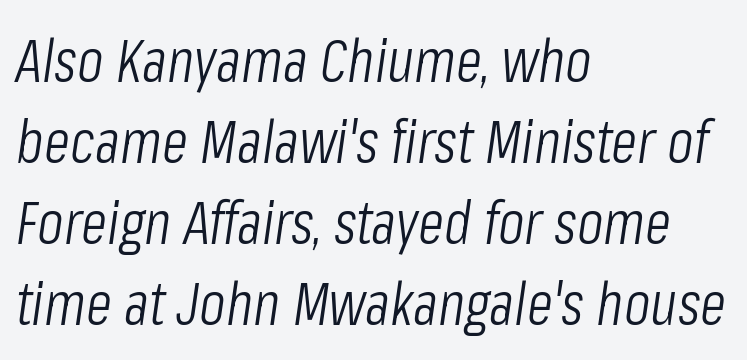
Q: Is the text bold? A: No.
Q: Is the text italic (slanted)? A: Yes, it leans right by about 8 degrees.
Q: Is the text underlined? A: No.
Q: How is the paragraph aligned? A: Left-aligned.
Q: Is the spacing between letters normal or unusually wide? A: Normal.
Q: Is the spacing between lines tight, normal or loose? A: Normal.
Q: Width (condensed, normal, or wide)? A: Condensed.
Q: Stroke contrast? A: Low.
Q: x-height? A: Medium.
Q: Monospaced? A: No.
